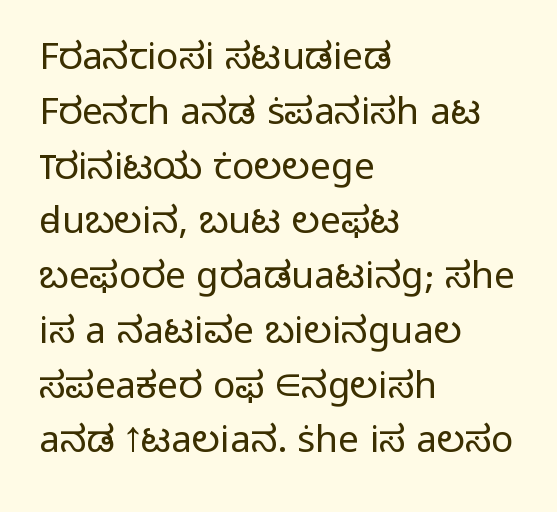
The face used here is proportionally spaced, like ordinary book or web type. Stem width sits at or under what a default text font uses. The passage is arranged the way most books set body copy — flush left. To sum up the face: it is a sans, with no serifs. Glance below the letters and you will spot only blank space. One glance says typical: line gaps are just what's usual.
